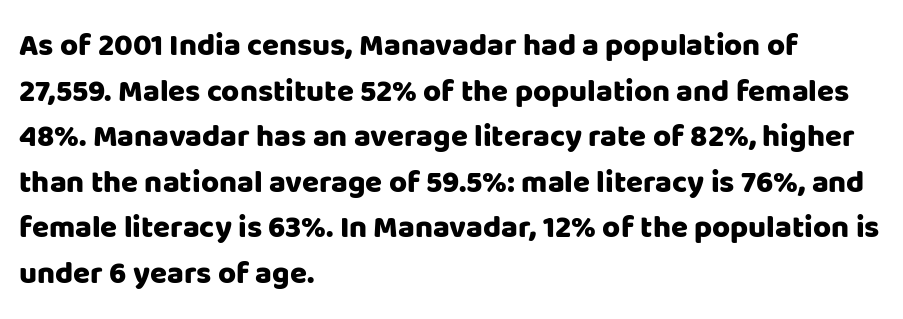
Quick note: interline space is typical. Line beginnings align vertically; line endings do not. Character widths vary here, with narrow letters taking less room than wide ones. Glance below the letters and you will spot only blank space.
